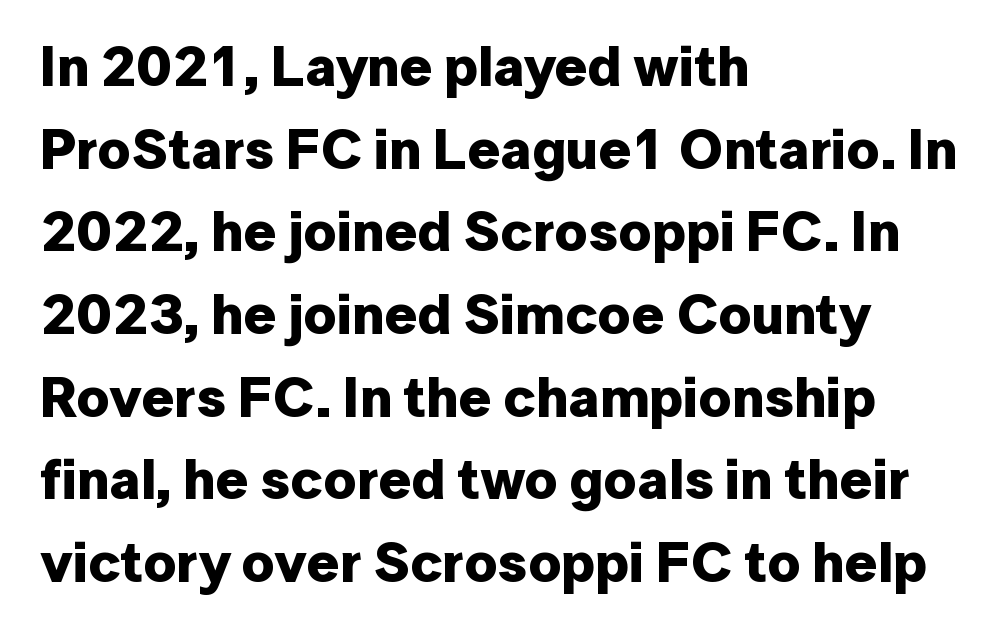
{"serif": "no", "italic": "no", "bold": "yes", "weight": "bold", "width": "normal", "stroke_contrast": "low", "x_height": "medium", "monospaced": "no", "underline": "no", "align": "left", "line_spacing": "normal", "line_spacing_ratio": 1.45, "letter_spacing": "normal", "letter_spacing_em": 0.0, "glyph_px": 57}
